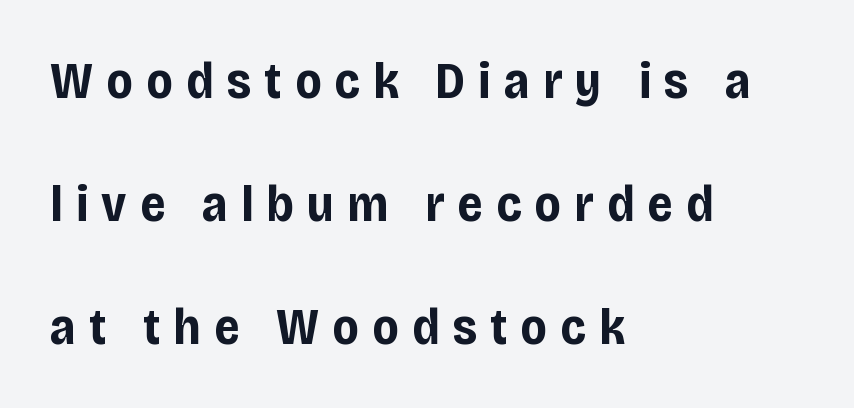
{"serif": "no", "italic": "no", "bold": "yes", "weight": "bold", "width": "condensed", "stroke_contrast": "low", "x_height": "large", "monospaced": "no", "underline": "no", "align": "left", "line_spacing": "loose", "line_spacing_ratio": 2.41, "letter_spacing": "wide", "letter_spacing_em": 0.26, "glyph_px": 51}
